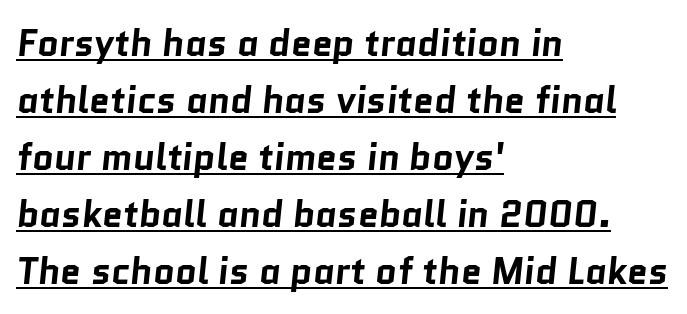
Q: Is the text bold? A: Yes.
Q: Is the typeface a serif or a sans-serif typeface? A: Sans-serif.
Q: Is the text underlined? A: Yes.
Q: How is the paragraph aligned? A: Left-aligned.
Q: Is the spacing between letters normal or unusually wide? A: Normal.
Q: Is the spacing between lines tight, normal or loose? A: Normal.
Q: Width (condensed, normal, or wide)? A: Normal.
Q: Stroke contrast? A: Low.
Q: x-height? A: Medium.
Q: Monospaced? A: No.
